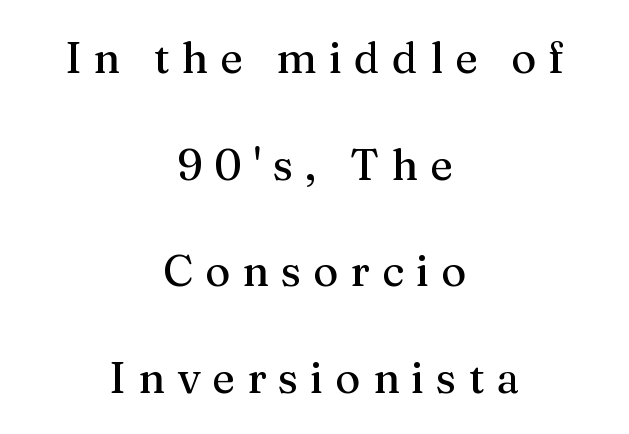
Q: Is the text italic (slanted)? A: No, it is upright.
Q: Is the typeface a serif or a sans-serif typeface? A: Serif.
Q: Is the text underlined? A: No.
Q: How is the paragraph aligned? A: Centered.
Q: Is the spacing between letters normal or unusually wide? A: Unusually wide.
Q: Is the spacing between lines tight, normal or loose? A: Loose.
Q: Width (condensed, normal, or wide)? A: Normal.
Q: Stroke contrast? A: Medium.
Q: x-height? A: Medium.
Q: Monospaced? A: No.
